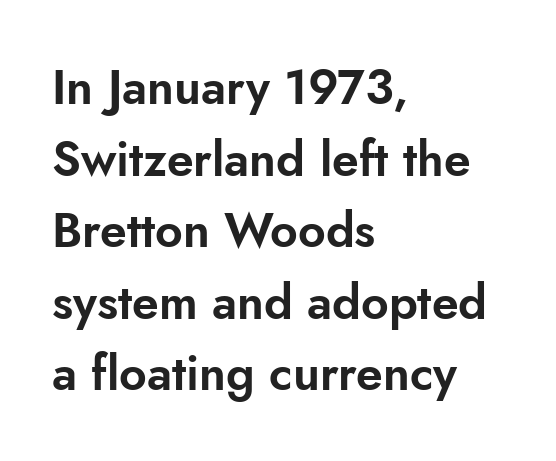
{"serif": "no", "italic": "no", "width": "normal", "stroke_contrast": "low", "x_height": "small", "monospaced": "no", "underline": "no", "align": "left", "line_spacing": "normal", "line_spacing_ratio": 1.49, "letter_spacing": "normal", "letter_spacing_em": 0.0, "glyph_px": 48}
